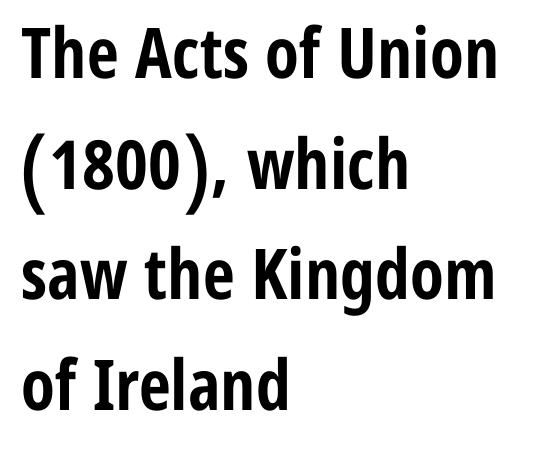
Q: Is the text bold? A: Yes.
Q: Is the text italic (slanted)? A: No, it is upright.
Q: Is the typeface a serif or a sans-serif typeface? A: Sans-serif.
Q: Is the text underlined? A: No.
Q: How is the paragraph aligned? A: Left-aligned.
Q: Is the spacing between letters normal or unusually wide? A: Normal.
Q: Is the spacing between lines tight, normal or loose? A: Normal.
Q: Width (condensed, normal, or wide)? A: Condensed.
Q: Stroke contrast? A: Low.
Q: x-height? A: Medium.
Q: Monospaced? A: No.
